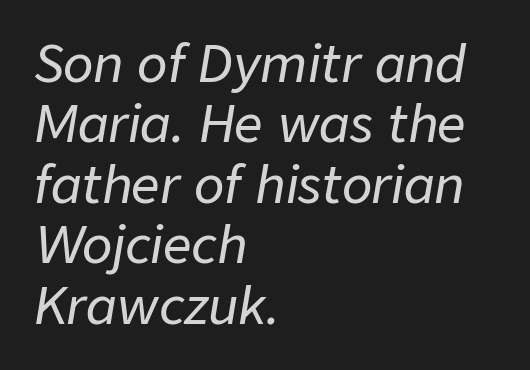
The text carries the slant typical of an italic or oblique font. Note the varied advance widths — an 'i' is clearly narrower than an 'm'. Words appear dense and cohesive because spacing is normal. The compositor pushed each line to the left boundary.
